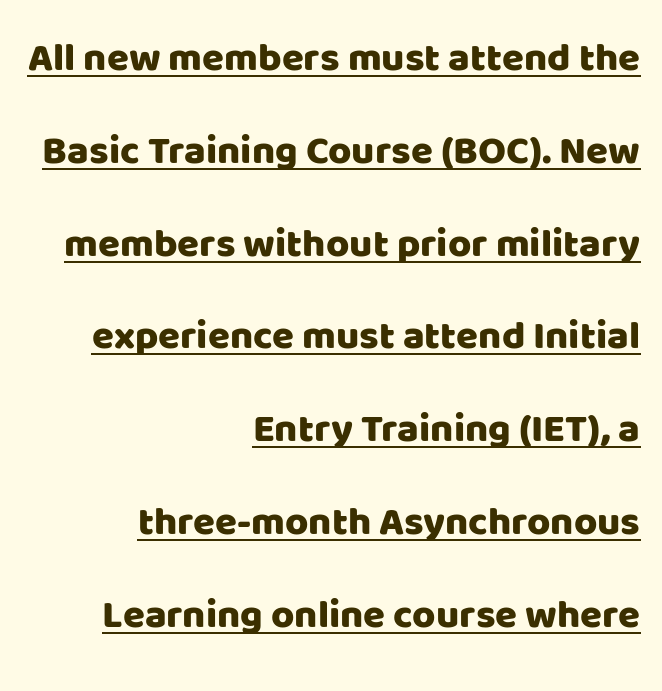
Notice how a bar underscores the lettering throughout. It's the straight-up-and-down kind of type. Are there feet on the stems? There aren't — it's a sans. What stands out about the letter spacing? Nothing — it is the standard amount. Reading down the block, your eye finds every line finishing at a fixed right position. Students, observe: this is what heavily led, spacious text looks like.
